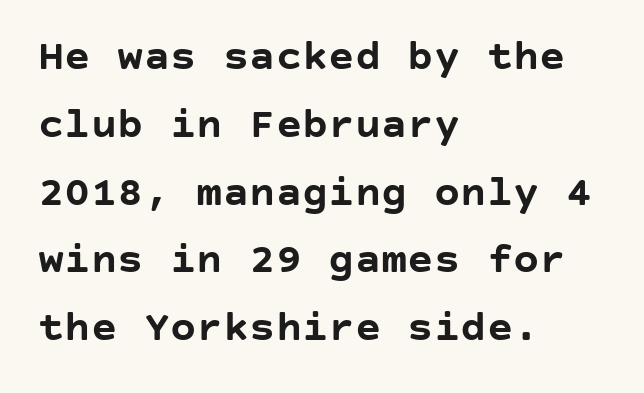
Q: Is the text bold? A: Yes.
Q: Is the text italic (slanted)? A: No, it is upright.
Q: Is the typeface a serif or a sans-serif typeface? A: Sans-serif.
Q: Is the text underlined? A: No.
Q: How is the paragraph aligned? A: Left-aligned.
Q: Is the spacing between letters normal or unusually wide? A: Normal.
Q: Is the spacing between lines tight, normal or loose? A: Normal.
Q: Width (condensed, normal, or wide)? A: Normal.
Q: Stroke contrast? A: Low.
Q: x-height? A: Large.
